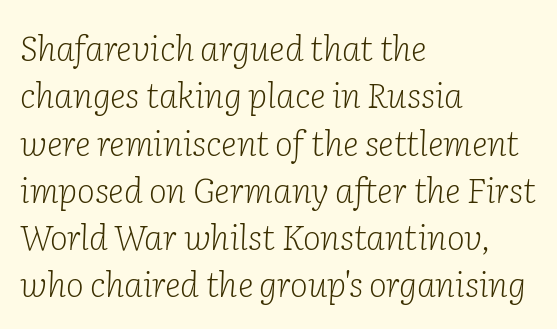
The rendering shows small feet on the letterforms — a serif design. Observe the ordinary spacing: letters are neighbours, not strangers. Is this a fixed-width face? No — the glyphs have proportional, varying widths. Slant detected: the letters are inclined. Stems here are at most as thick as an everyday book face. Notice how descenders clear the ascenders below comfortably — that's standard leading.
